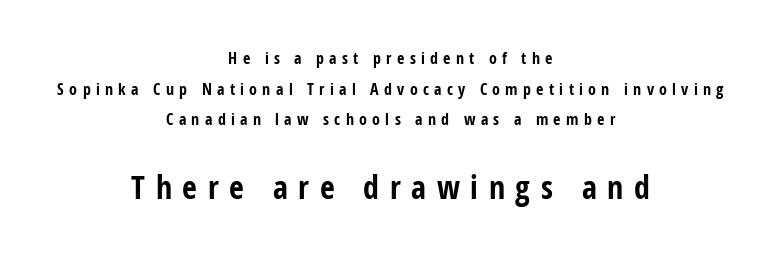
The image shows 32 px bold, condensed sans-serif type, upright; set centered, loose line spacing (1.92x), unusually wide letter spacing (+0.33 em), not underlined; the second (bottom) block is 2.0x larger; low stroke contrast and a medium x-height.
